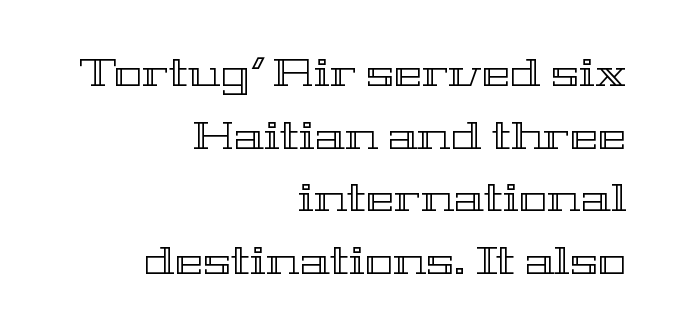
Think of a printed novel: that variable character pitch is what you see here. Notice how the stems are strictly vertical — no italics here. Alignment: flush right. Letter spacing: default. Plain, unruled lines of type.
